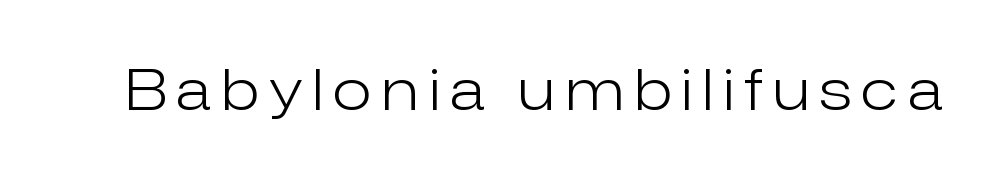
{"serif": "no", "italic": "no", "bold": "no", "weight": "light", "width": "normal", "stroke_contrast": "low", "x_height": "medium", "monospaced": "no", "underline": "no", "glyph_px": 57}
